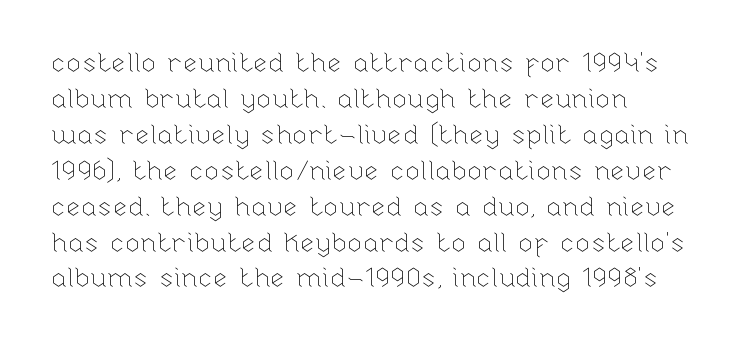
Nope, not italic — everything's standing straight. Only glyphs here, with clear space below each row. This rendering leaves character spacing at its baseline value. The lines sit at an ordinary, default distance from one another. Ink coverage per letter is moderate at most.
